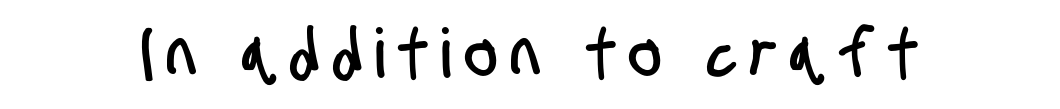
The designer went with a sans here, leaving each stem footless. Bare-footed words on every line. The passage shown is typed in a proportional face where columns would drift. Glyph-to-glyph distance is far greater than everyday printed text.
